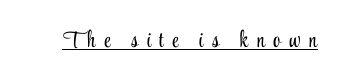
Q: Is the text bold? A: No.
Q: Is the text italic (slanted)? A: Yes.
Q: Is the text underlined? A: Yes.
Q: Is the spacing between letters normal or unusually wide? A: Unusually wide.
